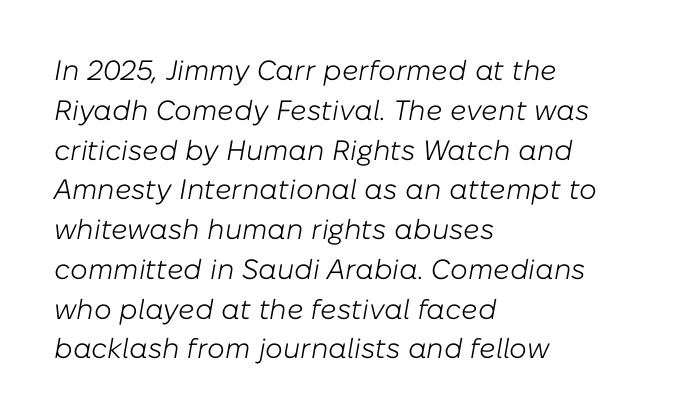
{"italic": "yes", "lean": "right", "slant_degrees": 10, "bold": "no", "weight": "light", "width": "normal", "stroke_contrast": "low", "x_height": "medium", "monospaced": "no", "underline": "no", "align": "left", "line_spacing": "normal", "line_spacing_ratio": 1.42, "letter_spacing": "normal", "letter_spacing_em": 0.0, "glyph_px": 28}
